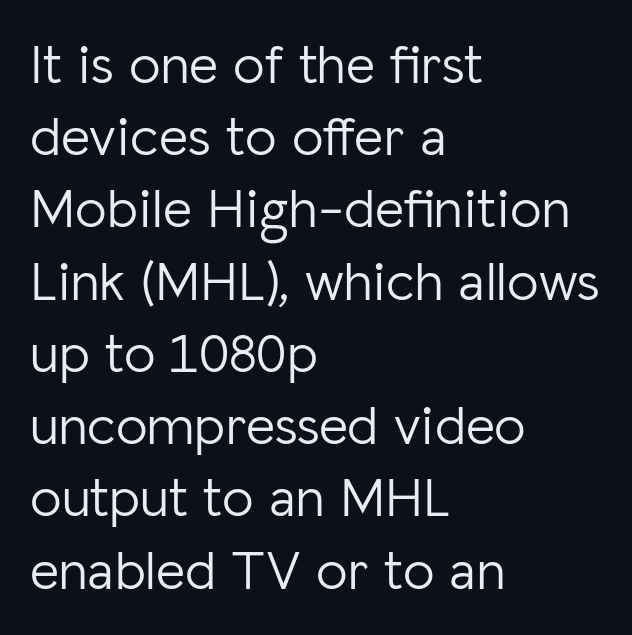
Q: Is the text bold? A: No.
Q: Is the text italic (slanted)? A: No, it is upright.
Q: Is the typeface a serif or a sans-serif typeface? A: Sans-serif.
Q: Is the text underlined? A: No.
Q: How is the paragraph aligned? A: Left-aligned.
Q: Is the spacing between letters normal or unusually wide? A: Normal.
Q: Is the spacing between lines tight, normal or loose? A: Normal.
Q: Width (condensed, normal, or wide)? A: Normal.
Q: Stroke contrast? A: Low.
Q: x-height? A: Medium.
Q: Monospaced? A: No.
